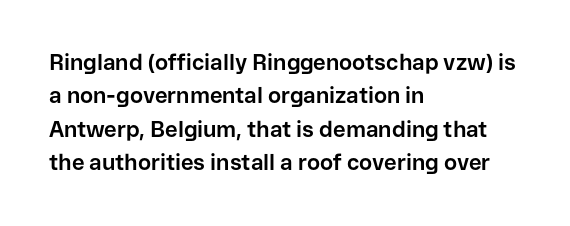
Q: Is the text bold? A: Yes.
Q: Is the text italic (slanted)? A: No, it is upright.
Q: Is the text underlined? A: No.
Q: How is the paragraph aligned? A: Left-aligned.
Q: Is the spacing between letters normal or unusually wide? A: Normal.
Q: Is the spacing between lines tight, normal or loose? A: Normal.
